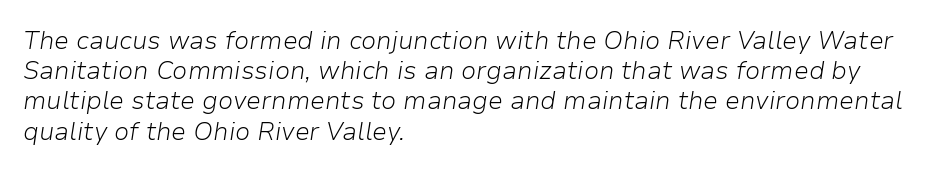
{"italic": "yes", "lean": "right", "slant_degrees": 9, "bold": "no", "underline": "no", "align": "left", "line_spacing_ratio": 1.21, "letter_spacing": "normal", "letter_spacing_em": 0.0, "glyph_px": 25}
